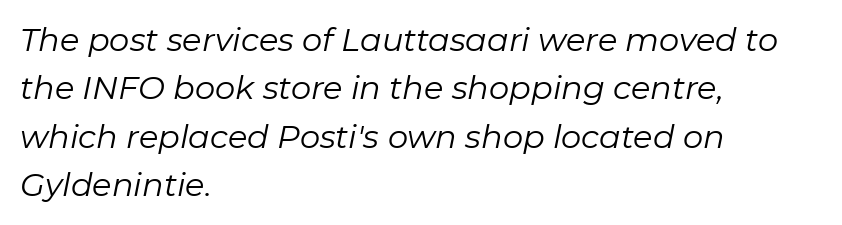
The image shows 32 px regular-weight type, italic (leaning right); set left-aligned, normal line spacing (1.51x), normal letter spacing, not underlined; low stroke contrast and a medium x-height.
